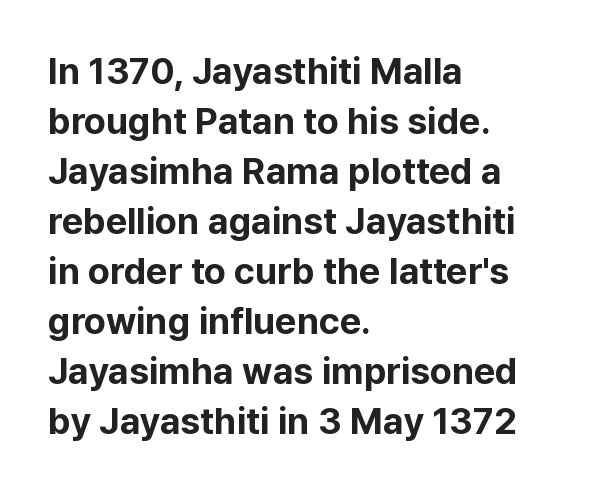
Quick note: interline space is typical. Ordinary non-slanted type is in use. Is the block centered? No — it sits flush against the left margin. Each letter's strokes conclude bluntly, with no projecting serifs.
